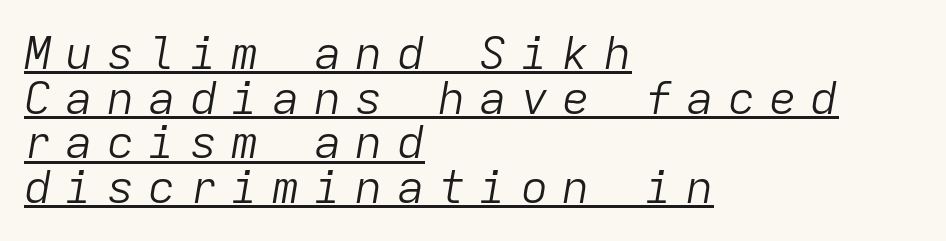
Stems here are at most as thick as an everyday book face. Vertically, the passage feels compressed, each row crowding the next. The tracking reads as deliberately expanded to a designer's eye. A typesetter would call this monospace, since all characters share one set width. Visually the block forms a straight wall on the left and a jagged coastline on the right.
